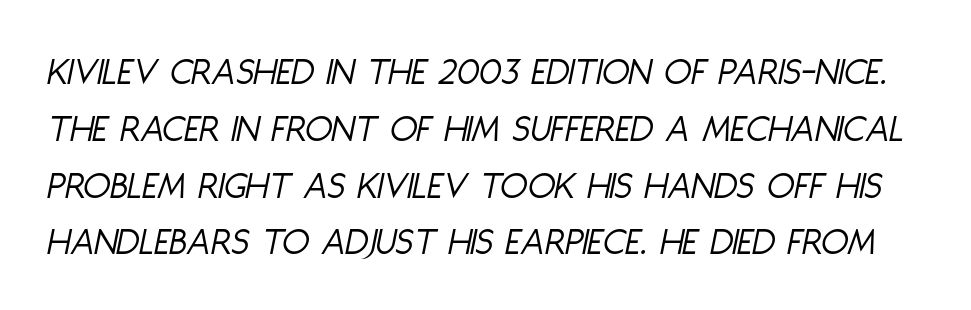
The passage shown is not underscored anywhere. Every character sits at an angle, as italics do. Stroke mass is kept to a normal reading level or below. The letters advance in unequal steps, a hallmark of proportional type. The type is set solid horizontally, with unmodified tracking. This sample keeps an unexceptional amount of space between lines.
